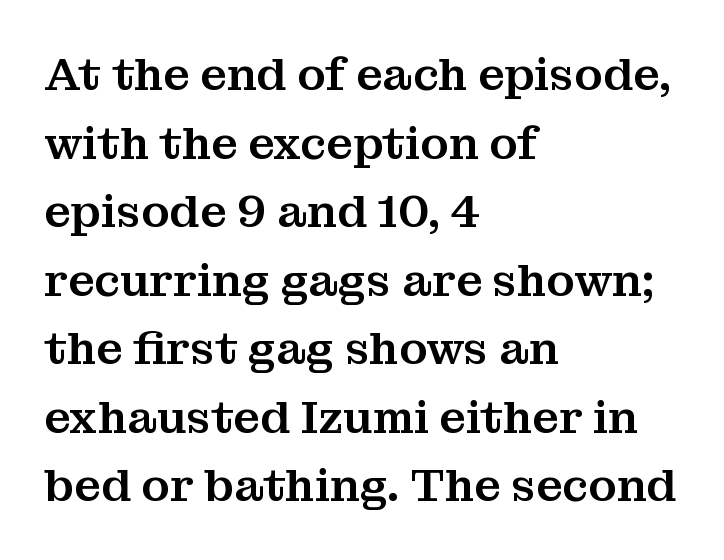
The image shows 46 px serif type, upright; set left-aligned, normal line spacing (1.49x), normal letter spacing, not underlined; medium stroke contrast and a medium x-height.
